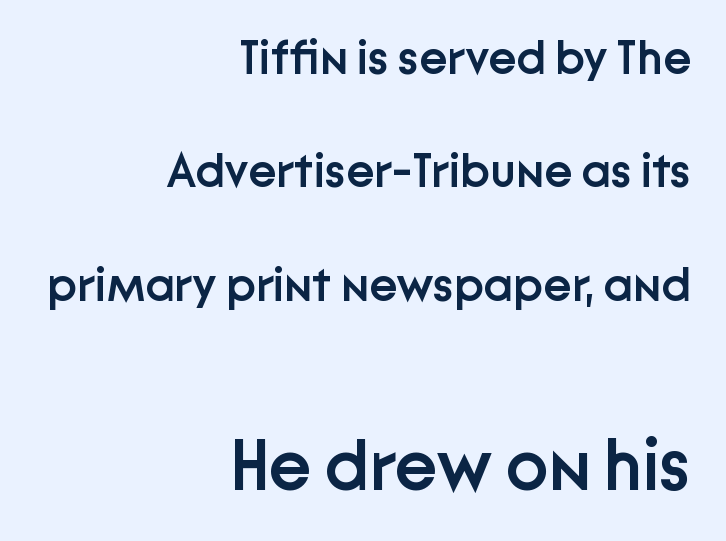
Q: Is the text bold? A: Semi-bold.
Q: Is the text italic (slanted)? A: No, it is upright.
Q: Is the typeface a serif or a sans-serif typeface? A: Sans-serif.
Q: Is the text underlined? A: No.
Q: How is the paragraph aligned? A: Right-aligned.
Q: Is the spacing between letters normal or unusually wide? A: Normal.
Q: Is the spacing between lines tight, normal or loose? A: Loose.
Q: Which block of text is set in a larger size, the first (top) or the second (bottom)? A: The second (bottom) one.
Q: Width (condensed, normal, or wide)? A: Normal.
Q: Stroke contrast? A: Low.
Q: x-height? A: Medium.
Q: Monospaced? A: No.
